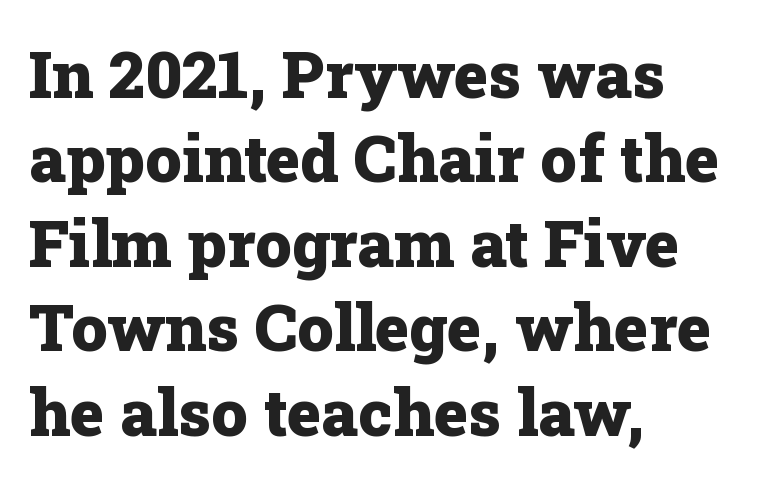
The image shows 65 px heavy serif type, upright; set left-aligned, normal line spacing (1.3x), normal letter spacing, not underlined; low stroke contrast and a medium x-height.
